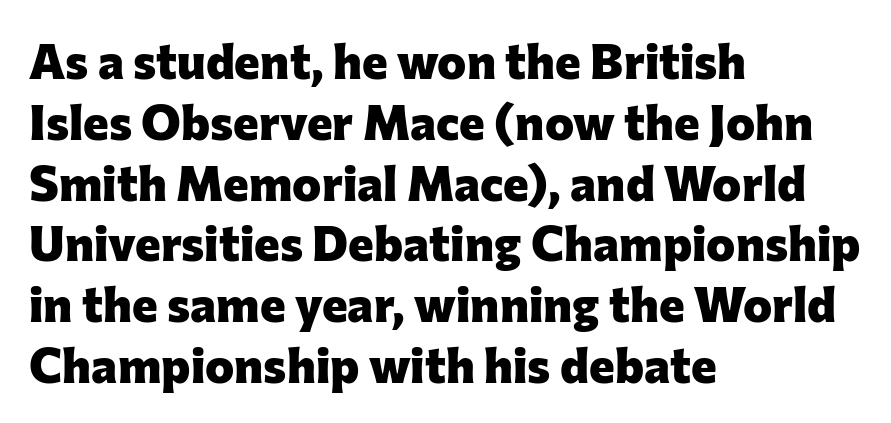
The image shows 49 px heavy sans-serif type, upright; set left-aligned, line spacing 1.24x, normal letter spacing, not underlined; low stroke contrast and a medium x-height.
